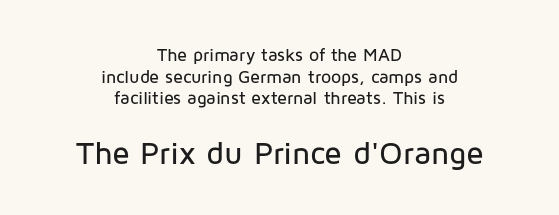
Students, note that the glyphs here touch the page at normal intervals. To sum up the face: it is a sans, with no serifs. The face used here is proportionally spaced, like ordinary book or web type. The passage is arranged like a title page — every line centered. The string is rendered with underlining switched off.
